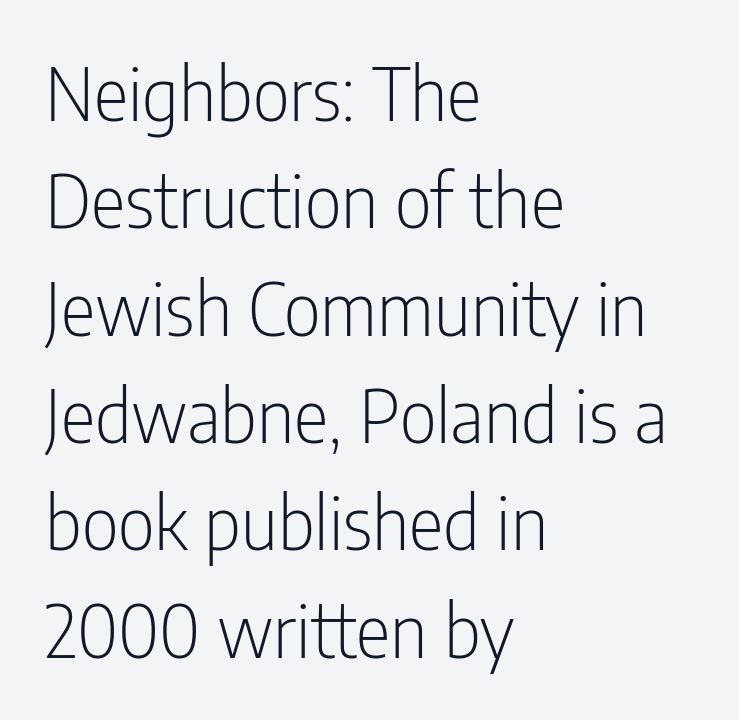
No extra ink here — the face is not bold. Check the space under the baseline: it is left empty. The passage is arranged the way most books set body copy — flush left. Think of a printed novel: that variable character pitch is what you see here. Posture: upright roman.
